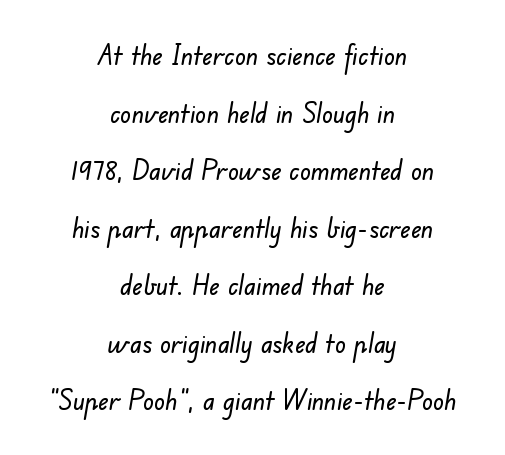
{"underline": "no", "align": "center", "line_spacing": "loose", "line_spacing_ratio": 2.13, "letter_spacing": "normal", "letter_spacing_em": 0.0, "glyph_px": 27}
